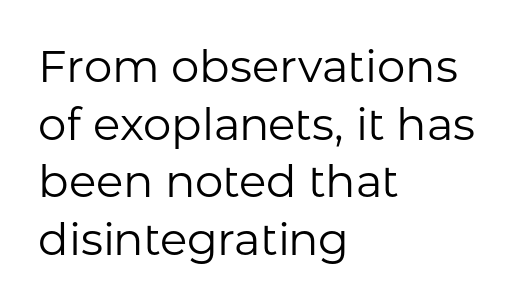
{"serif": "no", "italic": "no", "bold": "no", "weight": "regular", "width": "normal", "stroke_contrast": "low", "x_height": "medium", "monospaced": "no", "underline": "no", "align": "left", "line_spacing": "normal", "line_spacing_ratio": 1.28, "letter_spacing": "normal", "letter_spacing_em": 0.0, "glyph_px": 45}
